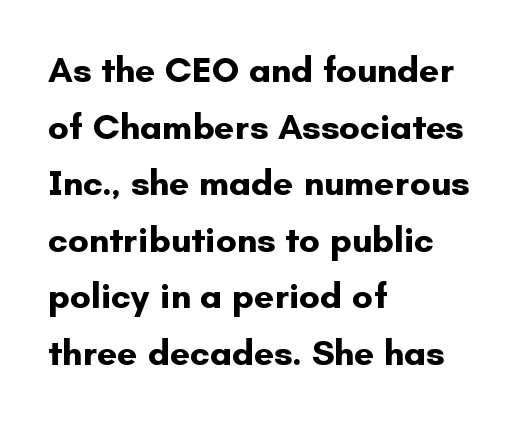
Q: Is the text bold? A: Yes.
Q: Is the text italic (slanted)? A: No, it is upright.
Q: Is the typeface a serif or a sans-serif typeface? A: Sans-serif.
Q: Is the text underlined? A: No.
Q: How is the paragraph aligned? A: Left-aligned.
Q: Is the spacing between letters normal or unusually wide? A: Normal.
Q: Is the spacing between lines tight, normal or loose? A: Normal.
Q: Width (condensed, normal, or wide)? A: Normal.
Q: Stroke contrast? A: Low.
Q: x-height? A: Small.
Q: Monospaced? A: No.
